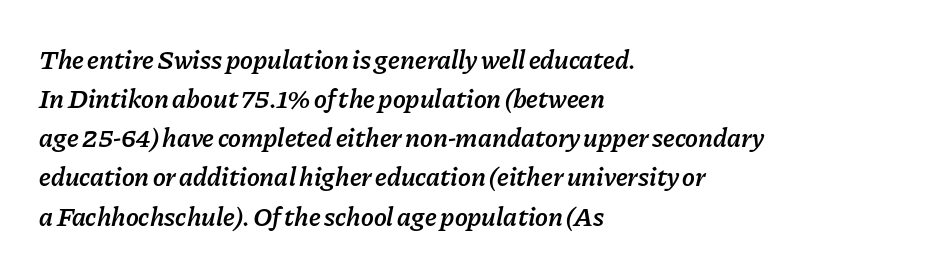
The compositor pushed each line to the left boundary. There is no visible air inserted between adjacent glyphs. Descender tails drop into unmarked territory. Look at the stroke-to-counter ratio: somewhat heavy, a semibold. A normal amount of white space separates one row of letters from the next.
